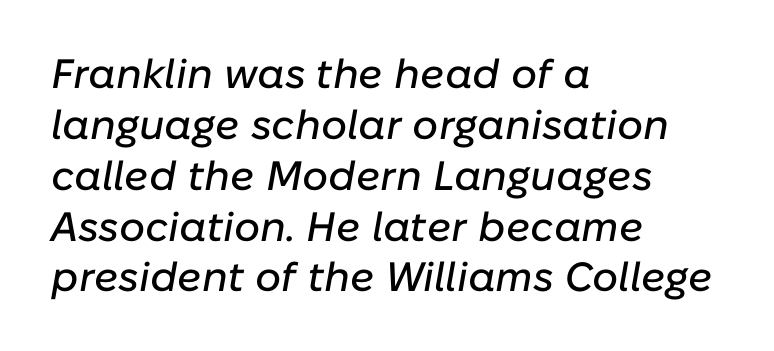
The image shows 41 px text type, italic (leaning right); set left-aligned, line spacing 1.24x, normal letter spacing, not underlined; low stroke contrast and a medium x-height.
